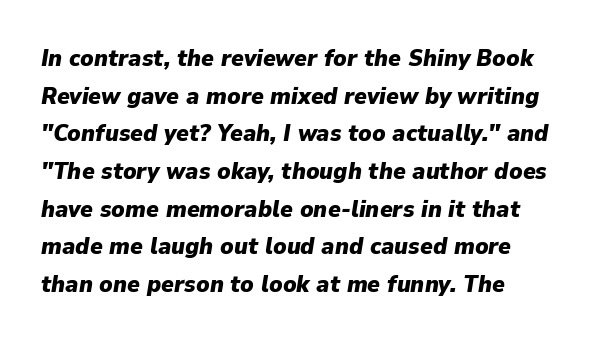
{"italic": "yes", "lean": "right", "slant_degrees": 9, "bold": "yes", "underline": "no", "align": "left", "line_spacing": "normal", "line_spacing_ratio": 1.57, "letter_spacing": "normal", "letter_spacing_em": 0.0, "glyph_px": 24}
